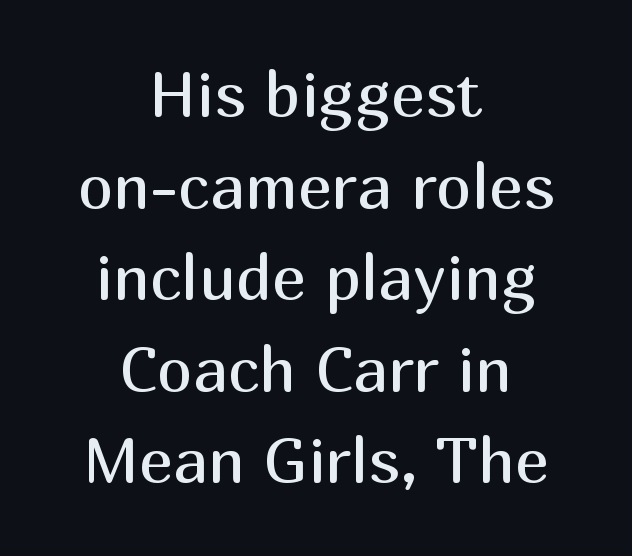
The image shows 64 px regular-weight sans-serif type, upright; set centered, normal line spacing (1.43x), normal letter spacing, not underlined; medium stroke contrast and a medium x-height.
